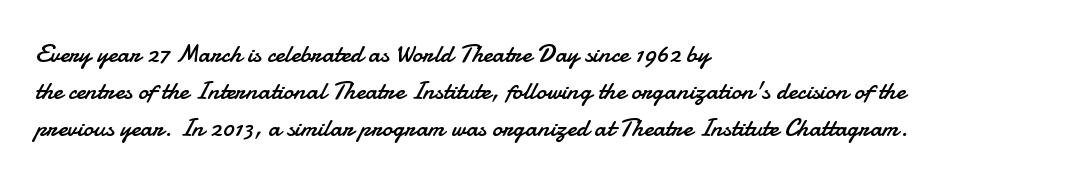
The image shows 26 px text type; set left-aligned, normal line spacing (1.42x), normal letter spacing, not underlined.
